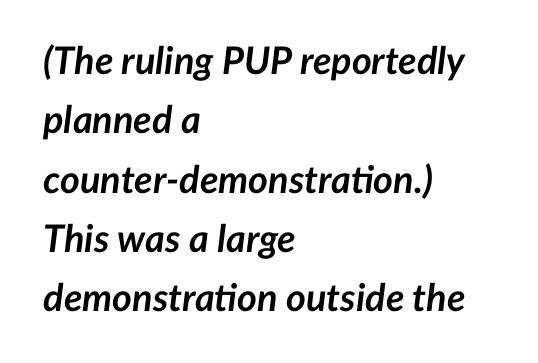
The image shows 38 px semibold type, italic (leaning right); set left-aligned, normal line spacing (1.56x), normal letter spacing, not underlined; low stroke contrast and a medium x-height.
